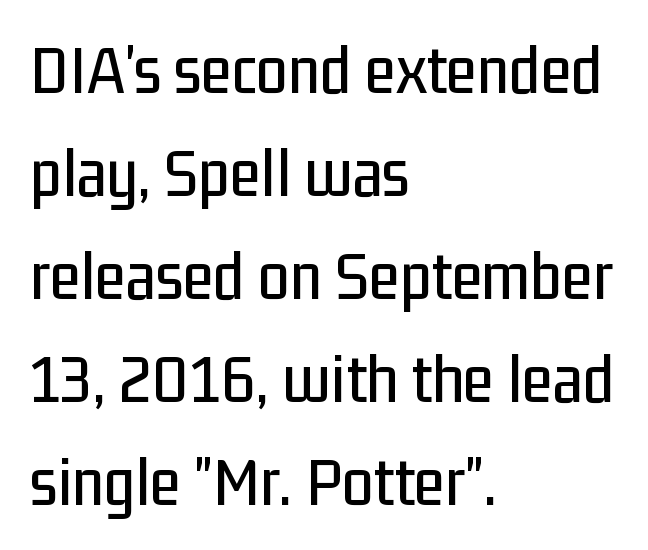
The image shows 71 px condensed sans-serif type, upright; set left-aligned, normal line spacing (1.45x), normal letter spacing, not underlined; low stroke contrast and a medium x-height.
